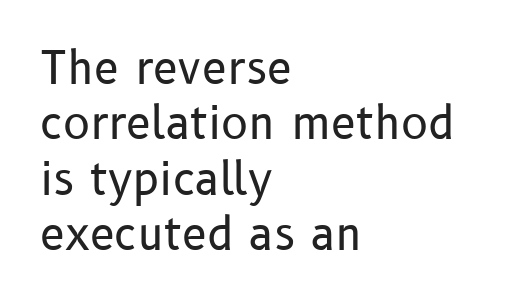
Q: Is the text bold? A: No.
Q: Is the text italic (slanted)? A: No, it is upright.
Q: Is the typeface a serif or a sans-serif typeface? A: Sans-serif.
Q: Is the text underlined? A: No.
Q: How is the paragraph aligned? A: Left-aligned.
Q: Is the spacing between letters normal or unusually wide? A: Normal.
Q: Width (condensed, normal, or wide)? A: Normal.
Q: Stroke contrast? A: Low.
Q: x-height? A: Medium.
Q: Monospaced? A: No.
